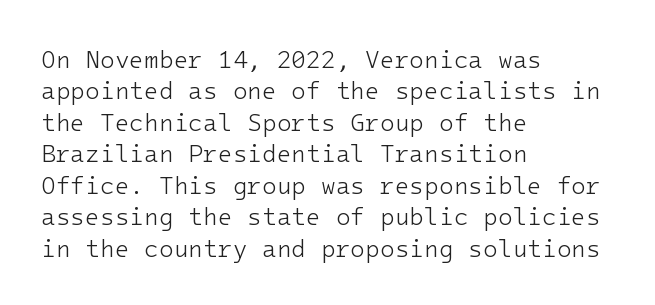
{"italic": "no", "bold": "no", "underline": "no", "align": "left", "line_spacing": "normal", "line_spacing_ratio": 1.31, "letter_spacing": "normal", "letter_spacing_em": 0.0, "glyph_px": 24}
